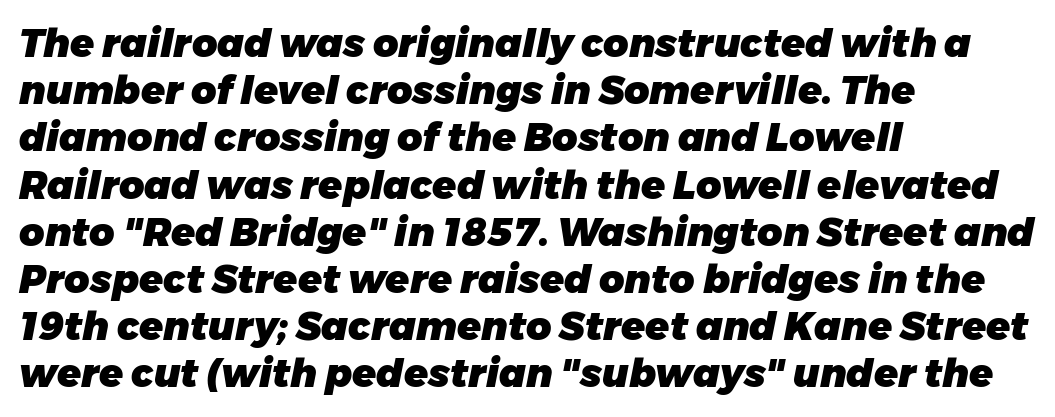
{"italic": "yes", "lean": "right", "slant_degrees": 11, "bold": "yes", "weight": "heavy", "width": "normal", "stroke_contrast": "low", "x_height": "medium", "monospaced": "no", "underline": "no", "align": "left", "line_spacing_ratio": 1.21, "letter_spacing": "normal", "letter_spacing_em": 0.0, "glyph_px": 39}
